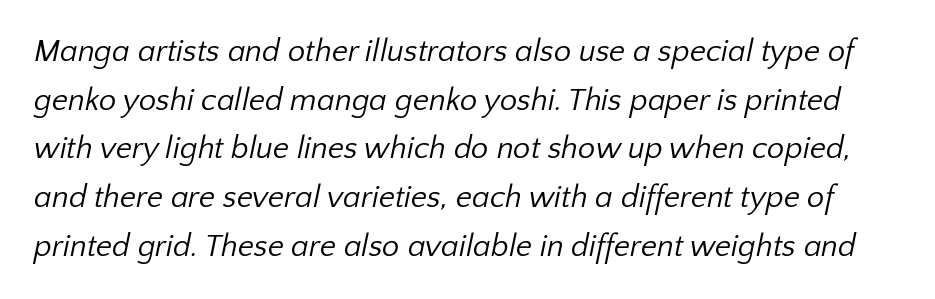
Q: Is the text bold? A: No.
Q: Is the typeface a serif or a sans-serif typeface? A: Sans-serif.
Q: Is the text underlined? A: No.
Q: Is the spacing between letters normal or unusually wide? A: Normal.
Q: Is the spacing between lines tight, normal or loose? A: Normal.
Q: Width (condensed, normal, or wide)? A: Normal.
Q: Stroke contrast? A: Low.
Q: x-height? A: Medium.
Q: Monospaced? A: No.
